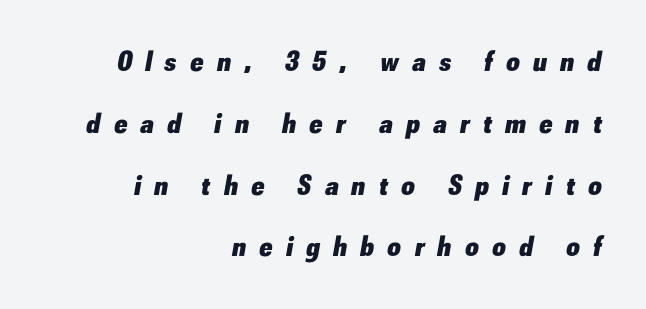
The lines are spread far apart with generous leading. A typesetter would call this proportional, since set widths differ per character. I'd describe the lettering as bold — thick and assertive. Italic? Definitely — the glyphs are oblique. The rendering anchors every line to the right-hand side. Honestly, the letter spacing is so wide it's the main thing you notice.
